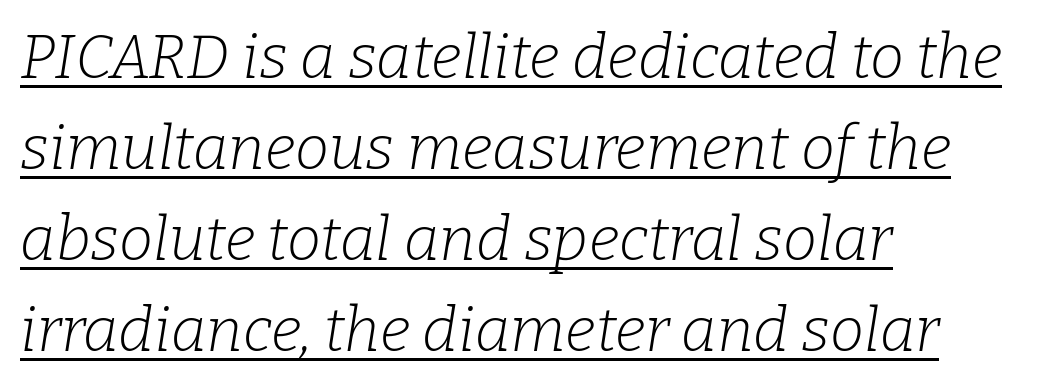
{"serif": "yes", "italic": "yes", "lean": "right", "slant_degrees": 9, "bold": "no", "weight": "light", "width": "normal", "stroke_contrast": "low", "x_height": "medium", "monospaced": "no", "underline": "yes", "align": "left", "line_spacing": "normal", "line_spacing_ratio": 1.49, "letter_spacing": "normal", "letter_spacing_em": 0.0, "glyph_px": 61}
